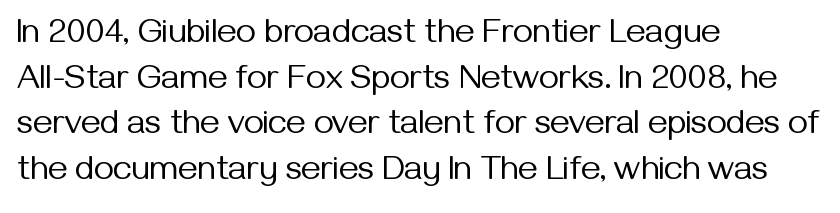
Q: Is the text bold? A: No.
Q: Is the text italic (slanted)? A: No, it is upright.
Q: Is the typeface a serif or a sans-serif typeface? A: Sans-serif.
Q: Is the text underlined? A: No.
Q: How is the paragraph aligned? A: Left-aligned.
Q: Is the spacing between letters normal or unusually wide? A: Normal.
Q: Is the spacing between lines tight, normal or loose? A: Normal.
Q: Width (condensed, normal, or wide)? A: Normal.
Q: Stroke contrast? A: Medium.
Q: x-height? A: Medium.
Q: Monospaced? A: No.
